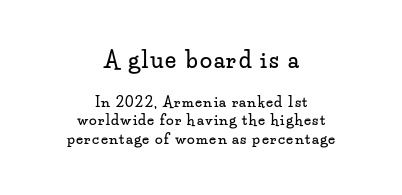
The image shows 22 px text type, upright; set centered, normal line spacing (1.33x), not underlined; the first (top) block is 1.57x larger.
